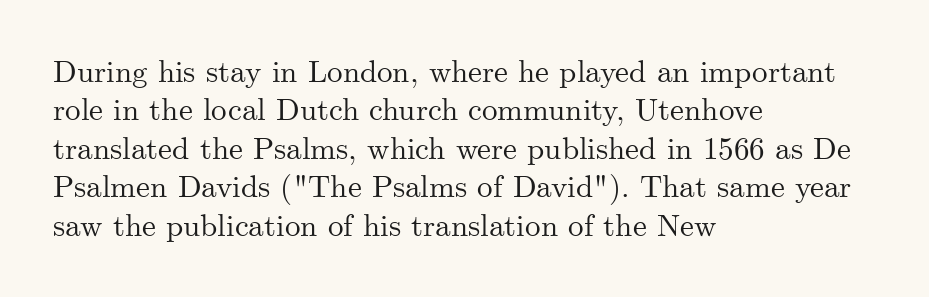
{"serif": "yes", "italic": "no", "width": "normal", "stroke_contrast": "medium", "x_height": "small", "monospaced": "no", "underline": "no", "align": "left", "line_spacing_ratio": 1.24, "letter_spacing": "normal", "letter_spacing_em": 0.0, "glyph_px": 31}
